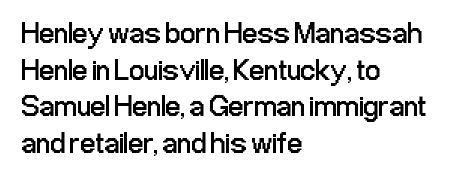
Q: Is the text bold? A: No.
Q: Is the text italic (slanted)? A: No, it is upright.
Q: Is the typeface a serif or a sans-serif typeface? A: Sans-serif.
Q: Is the text underlined? A: No.
Q: How is the paragraph aligned? A: Left-aligned.
Q: Is the spacing between letters normal or unusually wide? A: Normal.
Q: Width (condensed, normal, or wide)? A: Condensed.
Q: Stroke contrast? A: Low.
Q: x-height? A: Medium.
Q: Monospaced? A: No.
